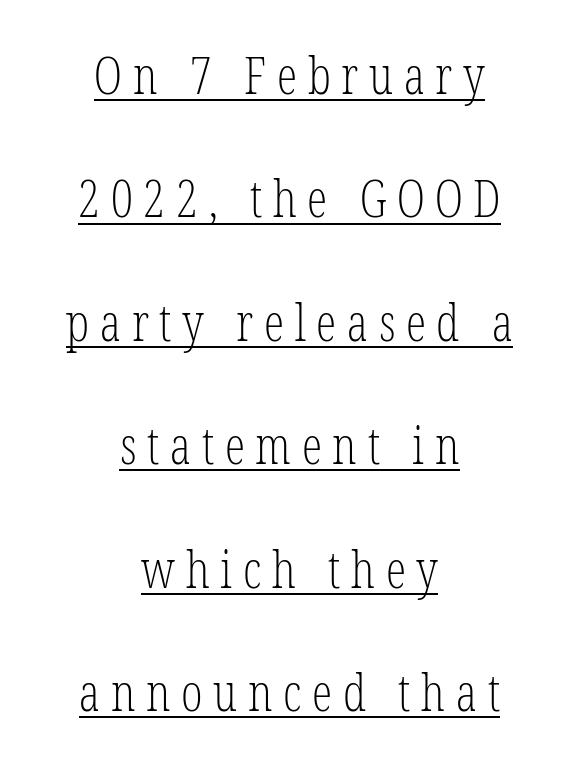
The image shows 51 px light, condensed serif type, upright; set centered, loose line spacing (2.42x), unusually wide letter spacing (+0.21 em), underlined; low stroke contrast and a medium x-height.
